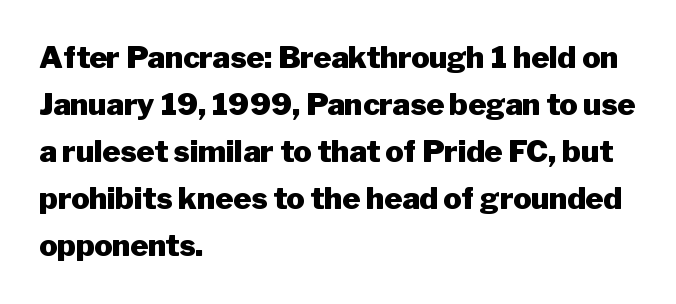
Q: Is the text bold? A: Yes.
Q: Is the text italic (slanted)? A: No, it is upright.
Q: Is the typeface a serif or a sans-serif typeface? A: Sans-serif.
Q: Is the text underlined? A: No.
Q: How is the paragraph aligned? A: Left-aligned.
Q: Is the spacing between letters normal or unusually wide? A: Normal.
Q: Is the spacing between lines tight, normal or loose? A: Normal.
Q: Width (condensed, normal, or wide)? A: Normal.
Q: Stroke contrast? A: Low.
Q: x-height? A: Medium.
Q: Monospaced? A: No.
